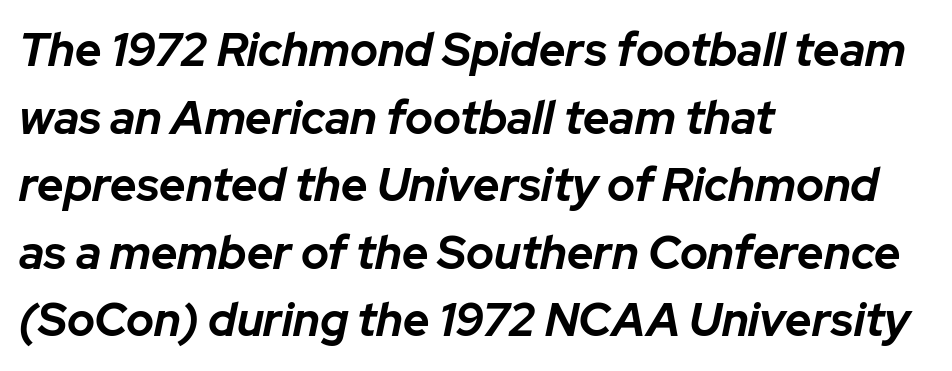
Caption: standard tracking, unaltered. In CSS terms this would be text-align: left. Spacing verdict: proportional, widths tailored to each character. Notice how descenders clear the ascenders below comfortably — that's standard leading.
